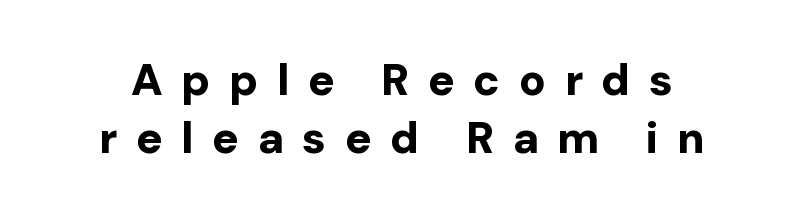
{"serif": "no", "italic": "no", "bold": "yes", "weight": "bold", "width": "normal", "stroke_contrast": "low", "x_height": "medium", "monospaced": "no", "underline": "no", "line_spacing": "normal", "line_spacing_ratio": 1.31, "letter_spacing": "wide", "letter_spacing_em": 0.42, "glyph_px": 44}
